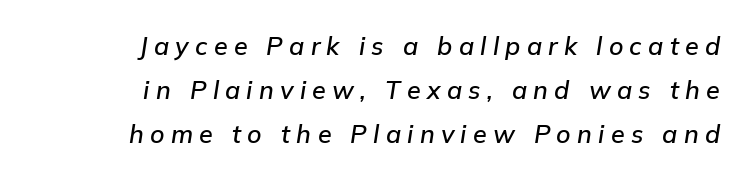
The image shows 25 px text type, italic (leaning right); set right-aligned, line spacing 1.76x, unusually wide letter spacing (+0.25 em), not underlined.
